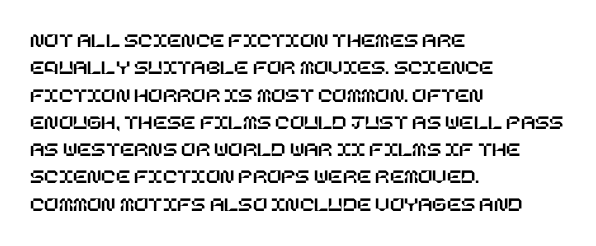
{"italic": "no", "underline": "no", "align": "left", "line_spacing": "normal", "line_spacing_ratio": 1.3, "letter_spacing": "normal", "letter_spacing_em": 0.0, "glyph_px": 21}
